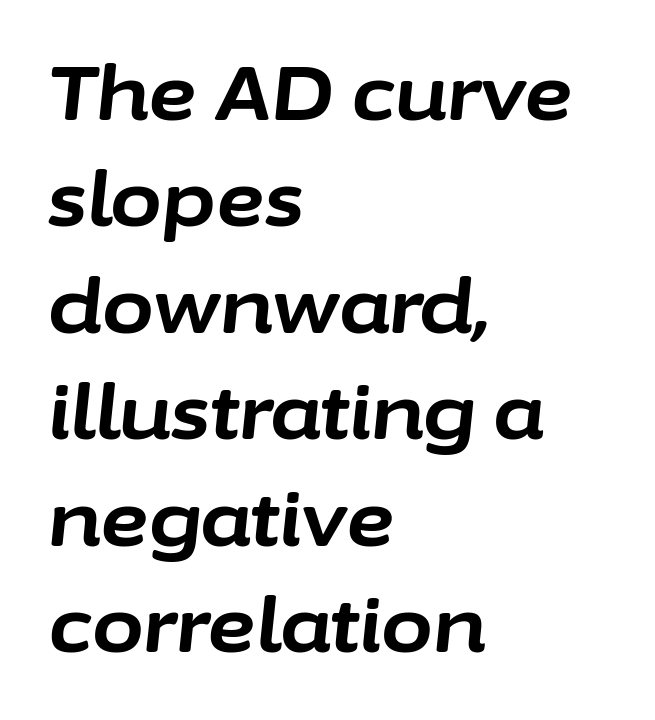
The paragraph shown leans on its left margin. The type is set solid horizontally, with unmodified tracking. A typesetter would call this leading conventional body-copy spacing. Descenders hang freely into open space. The sample has been set heavy, in full bold.
